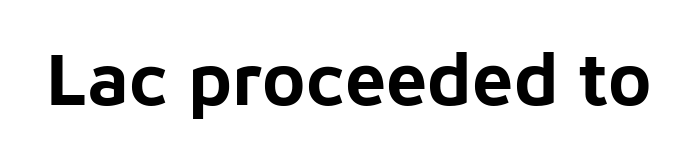
Q: Is the text bold? A: Yes.
Q: Is the text italic (slanted)? A: No, it is upright.
Q: Is the typeface a serif or a sans-serif typeface? A: Sans-serif.
Q: Is the text underlined? A: No.
Q: Is the spacing between letters normal or unusually wide? A: Normal.
Q: Width (condensed, normal, or wide)? A: Normal.
Q: Stroke contrast? A: Low.
Q: x-height? A: Medium.
Q: Monospaced? A: No.
